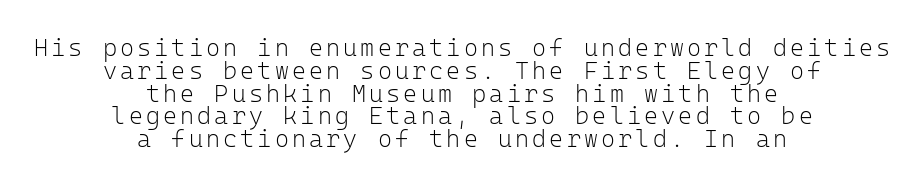
The image shows 24 px text type, upright; set centered, tight line spacing (0.95x), not underlined.
